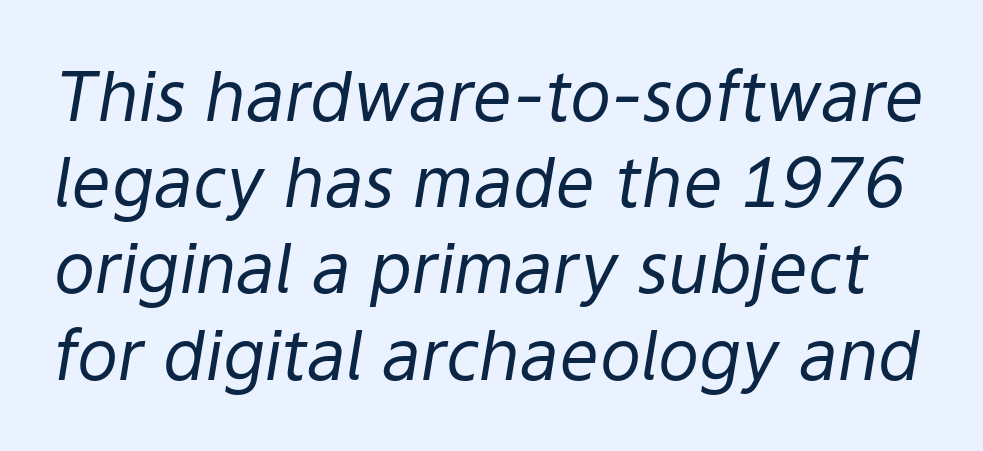
The image shows 69 px regular-weight type, italic (leaning right); set normal line spacing (1.25x), normal letter spacing, not underlined; low stroke contrast and a medium x-height.
